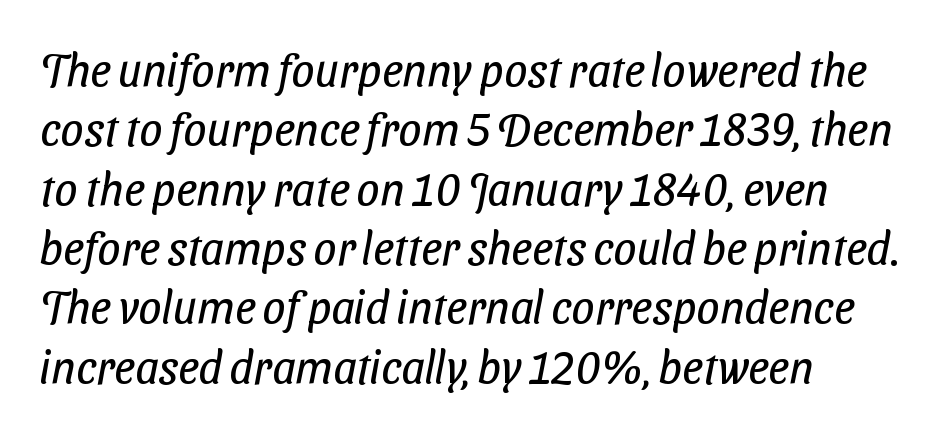
Q: Is the text bold? A: No.
Q: Is the typeface a serif or a sans-serif typeface? A: Sans-serif.
Q: Is the text underlined? A: No.
Q: How is the paragraph aligned? A: Left-aligned.
Q: Is the spacing between letters normal or unusually wide? A: Normal.
Q: Is the spacing between lines tight, normal or loose? A: Normal.
Q: Width (condensed, normal, or wide)? A: Condensed.
Q: Stroke contrast? A: Low.
Q: x-height? A: Medium.
Q: Monospaced? A: No.
